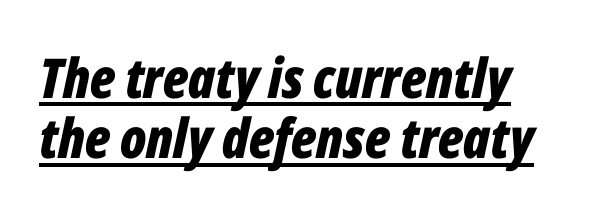
Q: Is the text bold? A: Yes.
Q: Is the text italic (slanted)? A: Yes, it leans right by about 12 degrees.
Q: Is the text underlined? A: Yes.
Q: Is the spacing between letters normal or unusually wide? A: Normal.
Q: Is the spacing between lines tight, normal or loose? A: Tight.
Q: Width (condensed, normal, or wide)? A: Condensed.
Q: Stroke contrast? A: Low.
Q: x-height? A: Medium.
Q: Monospaced? A: No.
